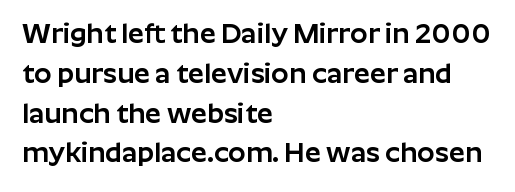
These lines were composed using upright roman letters. What stands out about the letter spacing? Nothing — it is the standard amount. A bare baseline throughout the passage. Are there feet on the stems? There aren't — it's a sans.
